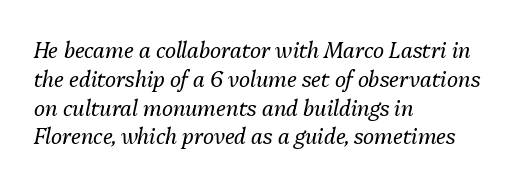
Would a proofreader flag this as italicized? Yes. This sample keeps an unexceptional amount of space between lines. Words appear dense and cohesive because spacing is normal. The paragraph has a hard left edge and a soft right edge. Any mark beneath the type? The region is blank. The letterforms sit at book weight or below.
